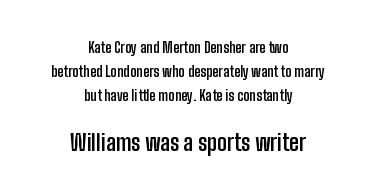
The image shows 22 px bold type, upright; set centered, line spacing 1.73x, normal letter spacing, not underlined; the second (bottom) block is 1.57x larger.
